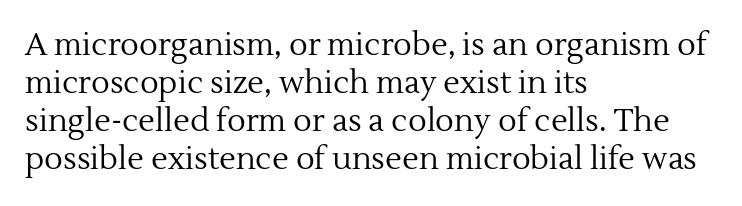
{"serif": "yes", "italic": "no", "bold": "no", "weight": "regular", "width": "normal", "x_height": "medium", "monospaced": "no", "underline": "no", "align": "left", "line_spacing_ratio": 1.23, "letter_spacing": "normal", "letter_spacing_em": 0.0, "glyph_px": 31}
